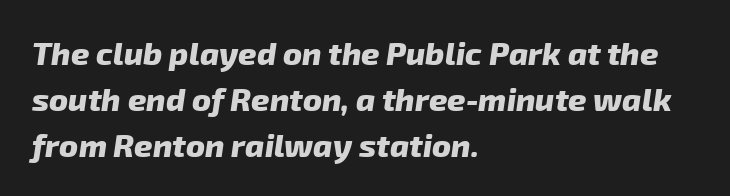
{"serif": "no", "bold": "yes", "weight": "heavy", "width": "normal", "stroke_contrast": "low", "x_height": "medium", "monospaced": "no", "underline": "no", "align": "left", "line_spacing": "normal", "line_spacing_ratio": 1.44, "letter_spacing": "normal", "letter_spacing_em": 0.0, "glyph_px": 32}
